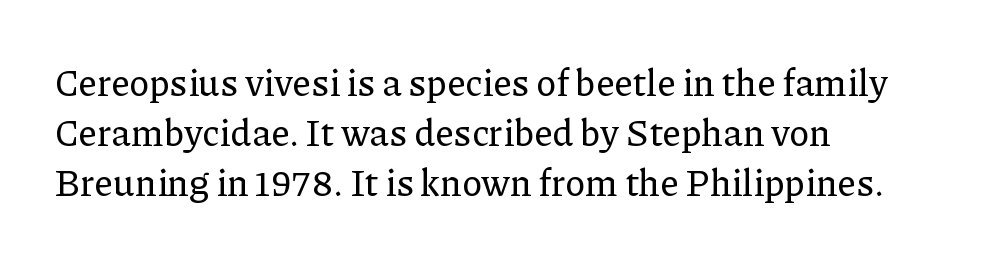
The image shows 37 px serif type, upright; set left-aligned, normal line spacing (1.35x), normal letter spacing, not underlined; low stroke contrast and a medium x-height.
